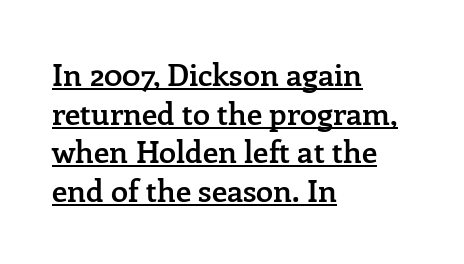
{"serif": "yes", "italic": "no", "bold": "semi", "weight": "semibold", "width": "normal", "stroke_contrast": "low", "x_height": "medium", "monospaced": "no", "underline": "yes", "align": "left", "line_spacing": "normal", "line_spacing_ratio": 1.25, "letter_spacing": "normal", "letter_spacing_em": 0.0, "glyph_px": 31}
